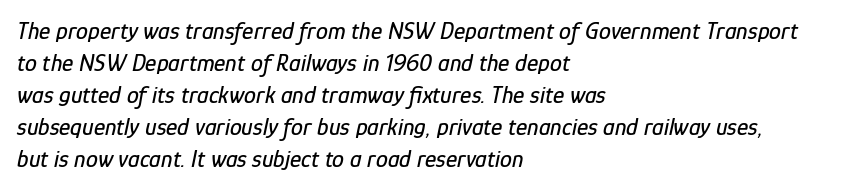
The image shows 24 px text type, italic (leaning right); set left-aligned, normal line spacing (1.33x), normal letter spacing, not underlined.
